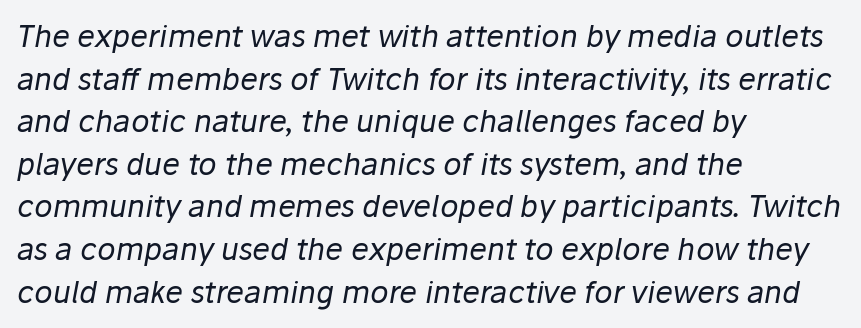
These lines are set flush left with a ragged right edge. Descenders hang freely into open space. A light-to-regular cut is what we see here. The rendering applies a slant to the glyphs. Each word holds together tightly as a unit, with standard inter-letter gaps.
